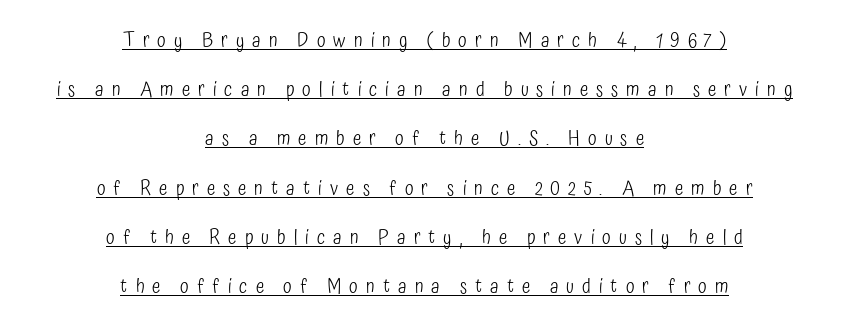
A quiet, ordinary-to-light weight characterises the typeface. The setting favours the middle, as headings and verse often do. Unlike italic type, these characters show no tilt at all. Baseline-to-baseline distance is far greater than the letter height. A baseline rule has been typeset under these characters. The tracking reads as deliberately expanded to a designer's eye.
